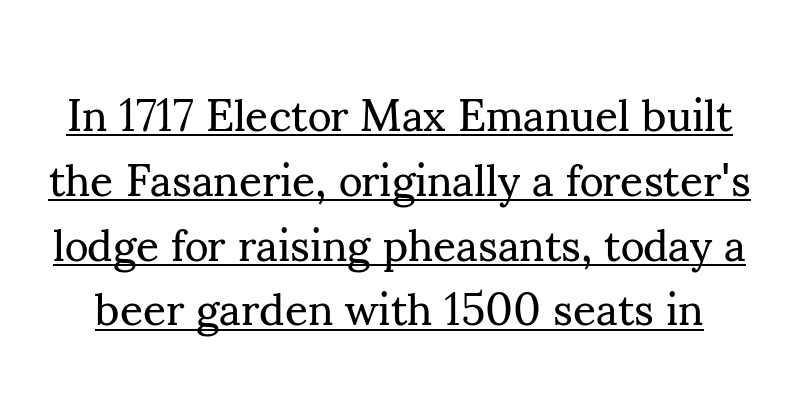
Q: Is the text bold? A: No.
Q: Is the text italic (slanted)? A: No, it is upright.
Q: Is the typeface a serif or a sans-serif typeface? A: Serif.
Q: Is the text underlined? A: Yes.
Q: Is the spacing between letters normal or unusually wide? A: Normal.
Q: Is the spacing between lines tight, normal or loose? A: Normal.
Q: Width (condensed, normal, or wide)? A: Normal.
Q: Stroke contrast? A: Medium.
Q: x-height? A: Small.
Q: Monospaced? A: No.
